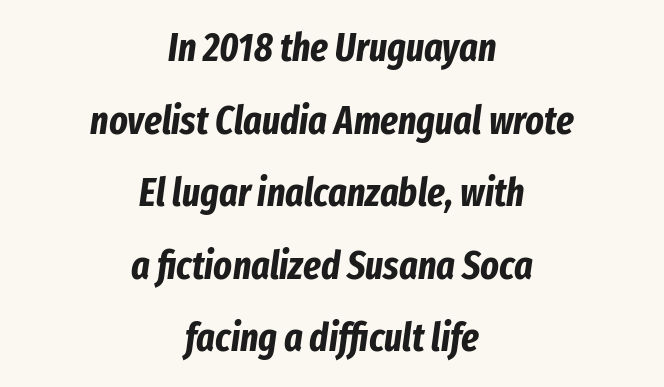
Q: Is the text bold? A: Yes.
Q: Is the text italic (slanted)? A: Yes, it leans right by about 8 degrees.
Q: Is the text underlined? A: No.
Q: How is the paragraph aligned? A: Centered.
Q: Is the spacing between letters normal or unusually wide? A: Normal.
Q: Width (condensed, normal, or wide)? A: Condensed.
Q: Stroke contrast? A: Low.
Q: x-height? A: Medium.
Q: Monospaced? A: No.
